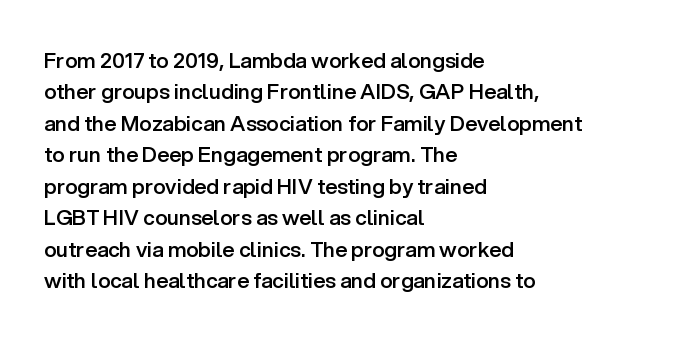
The glyphs have the mass of a demibold cut, below bold. The compositor pushed each line to the left boundary. The passage shown is not underscored anywhere. Caption: standard tracking, unaltered. Reading down the column, the eye jumps a familiar distance to each next line. The axis of the letterforms is exactly vertical.
